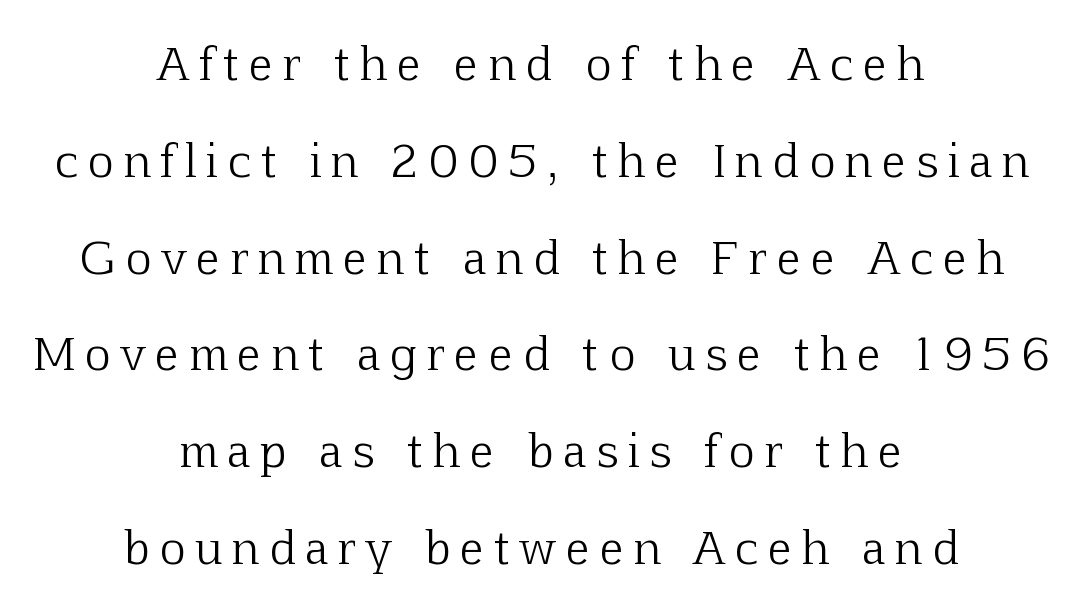
The image shows 44 px light serif type, upright; set centered, loose line spacing (2.2x), unusually wide letter spacing (+0.24 em), not underlined; low stroke contrast and a medium x-height.
